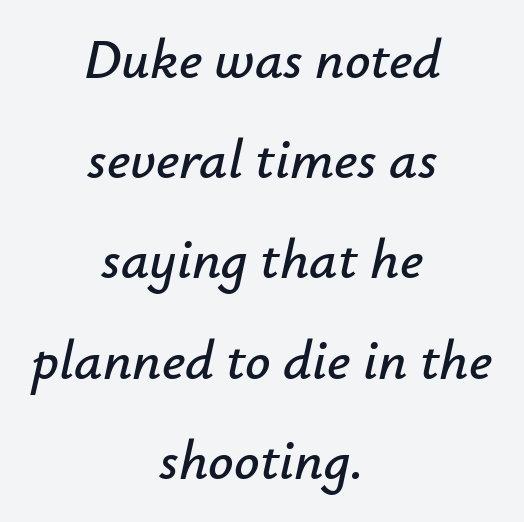
The image shows 56 px text type, italic (leaning right); set centered, line spacing 1.79x, normal letter spacing, not underlined; low stroke contrast and a small x-height.
